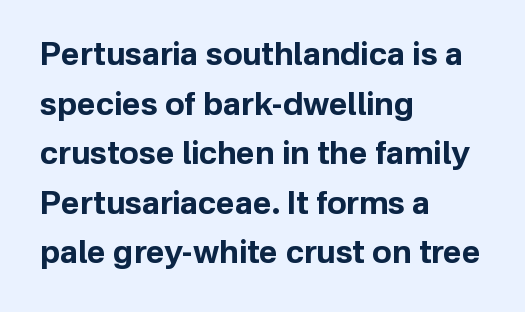
These lines keep a tight, regular rhythm from letter to letter. The block of text has a typical density, with ordinary space between rows. The ragged edge is on the right, which tells us the setting is flush left. Words float on clear page, feet unadorned. The strokes are fattened all the way to bold.
